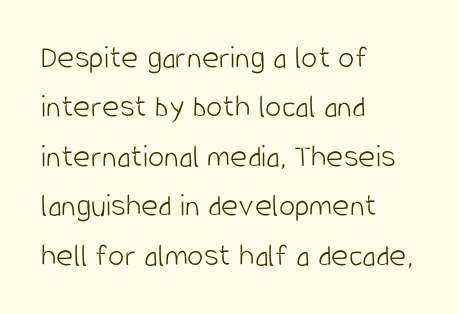
Nope, not italic — everything's standing straight. Compared with typical body copy, the letter spacing here is the same. The ragged edge is on the right, which tells us the setting is flush left. Quick note: underline off. Weight: in the light-to-regular range. The leading is moderate, giving the passage an even texture.
